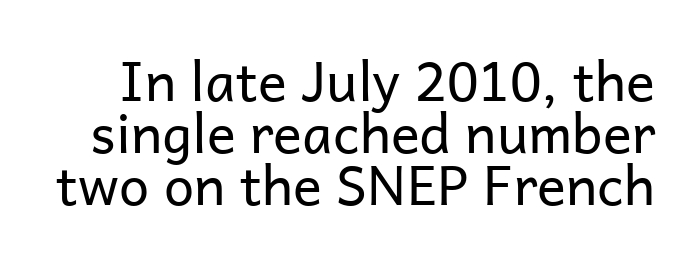
{"serif": "no", "italic": "no", "bold": "no", "weight": "regular", "width": "normal", "stroke_contrast": "low", "x_height": "medium", "monospaced": "no", "underline": "no", "line_spacing": "tight", "line_spacing_ratio": 0.96, "letter_spacing": "normal", "letter_spacing_em": 0.0, "glyph_px": 54}
